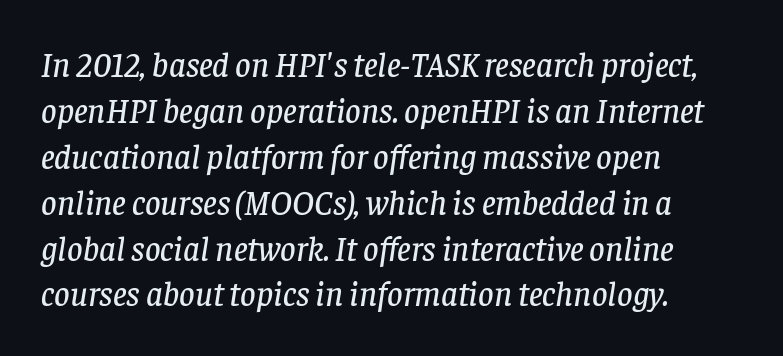
Varying glyph widths throughout — classic text-font behaviour. The paragraph shown leans on its left margin. Leading: standard. What kind of face is this? One with serifs. Does the lettering tilt? It does — this is italic. Plain, unruled lines of type.
